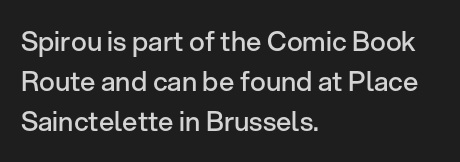
The image shows 27 px text type, upright; set left-aligned, normal line spacing (1.49x), normal letter spacing, not underlined.
